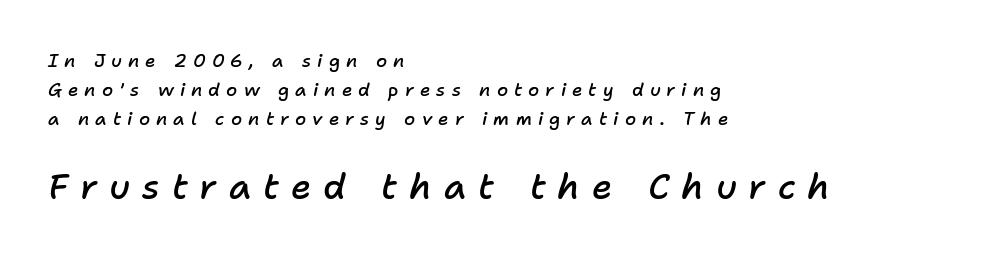
The image shows 35 px semibold type, italic (leaning right); set left-aligned, normal line spacing (1.61x), unusually wide letter spacing (+0.34 em), not underlined; the second (bottom) block is 1.94x larger; low stroke contrast and a medium x-height.
